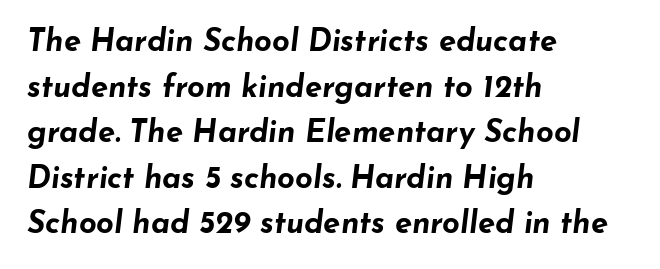
The space directly below the letters is spotless. Heavy, bold letterforms. The setting favours the left margin, as ordinary paragraphs usually do. Slanted lettering throughout. Here the designer chose a conventional face with non-uniform glyph widths. Students, note that the glyphs here touch the page at normal intervals.
